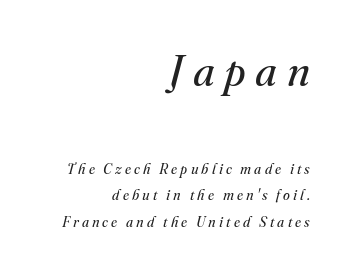
Q: Is the text bold? A: No.
Q: Is the text italic (slanted)? A: Yes, it leans right by about 16 degrees.
Q: Is the typeface a serif or a sans-serif typeface? A: Serif.
Q: Is the text underlined? A: No.
Q: How is the paragraph aligned? A: Right-aligned.
Q: Is the spacing between letters normal or unusually wide? A: Unusually wide.
Q: Is the spacing between lines tight, normal or loose? A: Loose.
Q: Which block of text is set in a larger size, the first (top) or the second (bottom)? A: The first (top) one.
Q: Width (condensed, normal, or wide)? A: Normal.
Q: Stroke contrast? A: Medium.
Q: x-height? A: Small.
Q: Monospaced? A: No.
